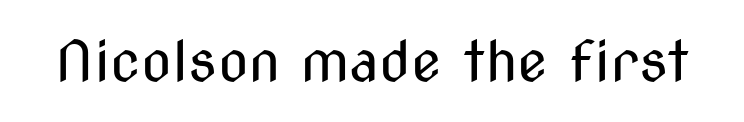
{"serif": "no", "italic": "no", "bold": "no", "weight": "regular", "width": "condensed", "stroke_contrast": "medium", "x_height": "medium", "monospaced": "no", "underline": "no", "letter_spacing": "normal", "letter_spacing_em": 0.0, "glyph_px": 56}
